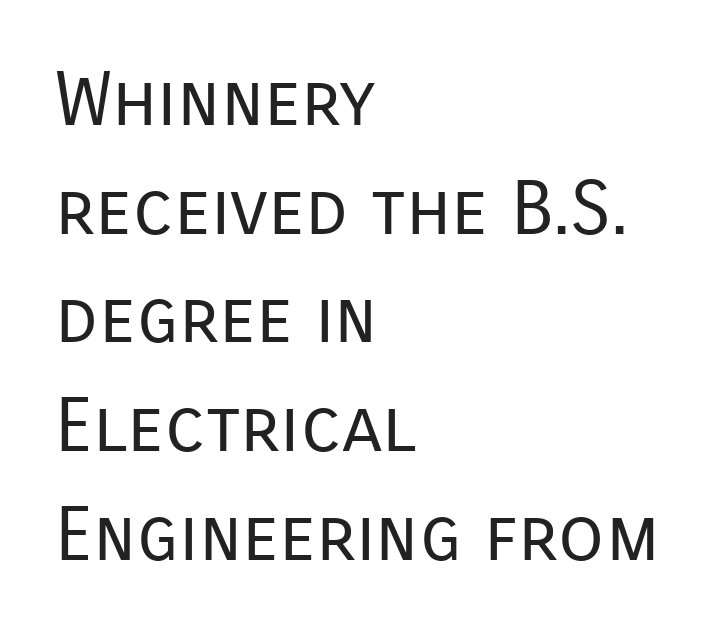
The image shows 75 px regular-weight sans-serif type, upright; set left-aligned, normal line spacing (1.45x), normal letter spacing, not underlined; low stroke contrast and a medium x-height.
